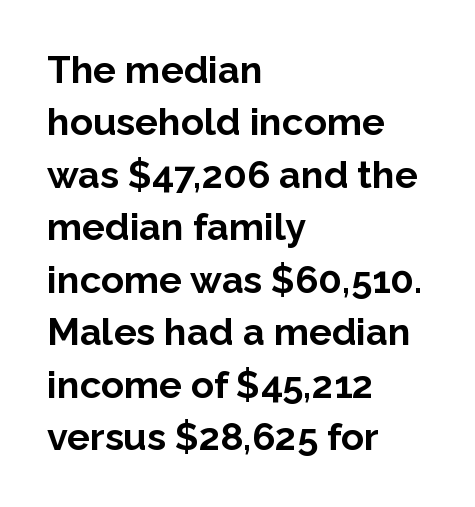
The image shows 38 px bold sans-serif type, upright; set left-aligned, normal line spacing (1.38x), normal letter spacing, not underlined; low stroke contrast and a medium x-height.
